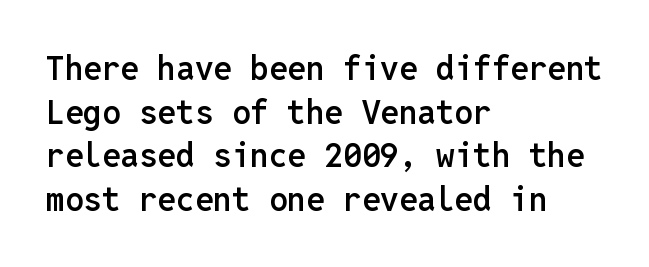
{"serif": "no", "italic": "no", "bold": "semi", "weight": "semibold", "width": "normal", "stroke_contrast": "low", "x_height": "medium", "monospaced": "yes", "underline": "no", "align": "left", "line_spacing": "normal", "line_spacing_ratio": 1.32, "letter_spacing": "normal", "letter_spacing_em": 0.0, "glyph_px": 33}
